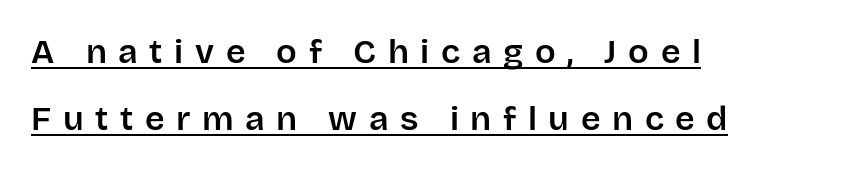
The image shows 34 px sans-serif type, upright; set left-aligned, loose line spacing (1.98x), unusually wide letter spacing (+0.34 em), underlined; low stroke contrast and a large x-height.
